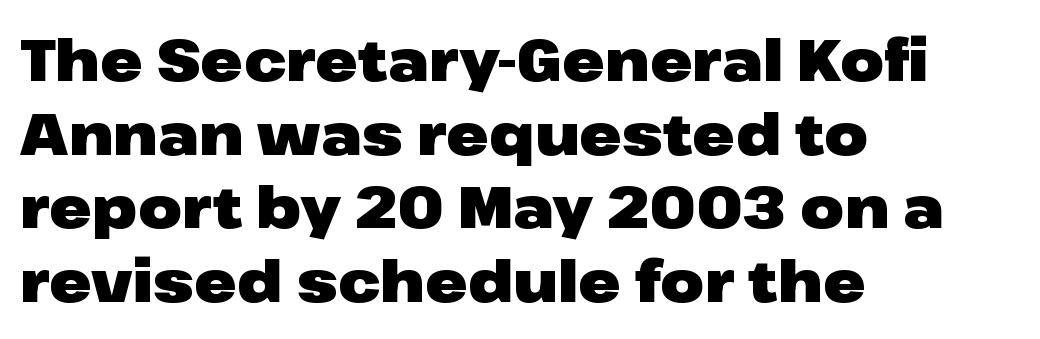
The image shows 57 px heavy, wide sans-serif type, upright; set left-aligned, normal line spacing (1.29x), normal letter spacing, not underlined; low stroke contrast and a medium x-height.
